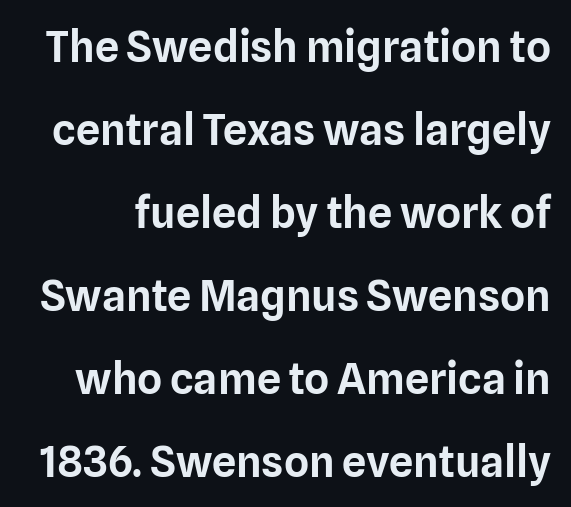
Q: Is the text italic (slanted)? A: No, it is upright.
Q: Is the typeface a serif or a sans-serif typeface? A: Sans-serif.
Q: Is the text underlined? A: No.
Q: Is the spacing between letters normal or unusually wide? A: Normal.
Q: Is the spacing between lines tight, normal or loose? A: Loose.
Q: Width (condensed, normal, or wide)? A: Normal.
Q: Stroke contrast? A: Low.
Q: x-height? A: Medium.
Q: Monospaced? A: No.
